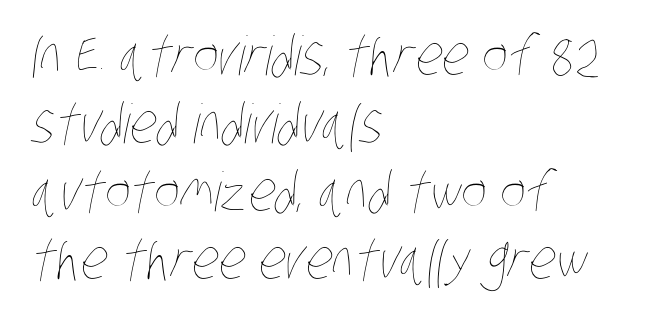
{"bold": "no", "weight": "thin", "width": "condensed", "stroke_contrast": "low", "x_height": "large", "monospaced": "no", "underline": "no", "align": "left", "line_spacing": "normal", "line_spacing_ratio": 1.26, "letter_spacing": "normal", "letter_spacing_em": 0.0, "glyph_px": 54}
